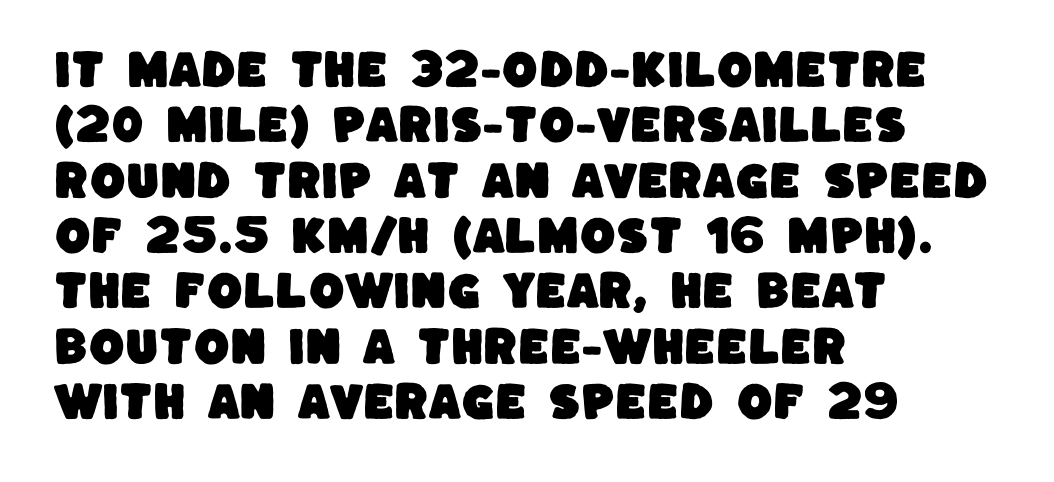
{"serif": "no", "width": "normal", "stroke_contrast": "low", "x_height": "large", "monospaced": "no", "underline": "no", "align": "left", "line_spacing": "normal", "line_spacing_ratio": 1.35, "letter_spacing": "normal", "letter_spacing_em": 0.0, "glyph_px": 41}
